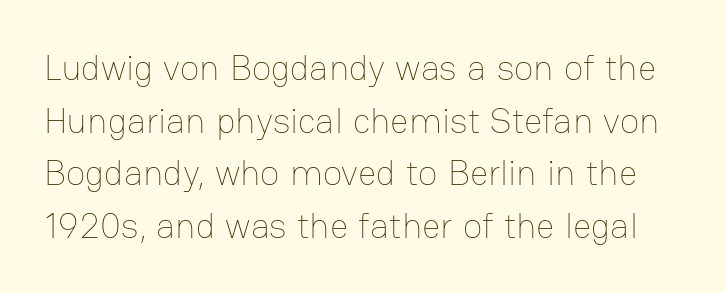
The image shows 36 px thin type, upright; set normal line spacing (1.46x), normal letter spacing, not underlined; low stroke contrast and a medium x-height.
